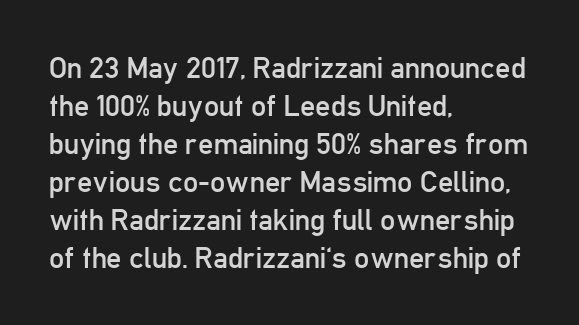
Q: Is the text bold? A: No.
Q: Is the text italic (slanted)? A: No, it is upright.
Q: Is the typeface a serif or a sans-serif typeface? A: Sans-serif.
Q: Is the text underlined? A: No.
Q: How is the paragraph aligned? A: Left-aligned.
Q: Is the spacing between letters normal or unusually wide? A: Normal.
Q: Is the spacing between lines tight, normal or loose? A: Normal.
Q: Width (condensed, normal, or wide)? A: Condensed.
Q: Stroke contrast? A: Low.
Q: x-height? A: Medium.
Q: Monospaced? A: No.
